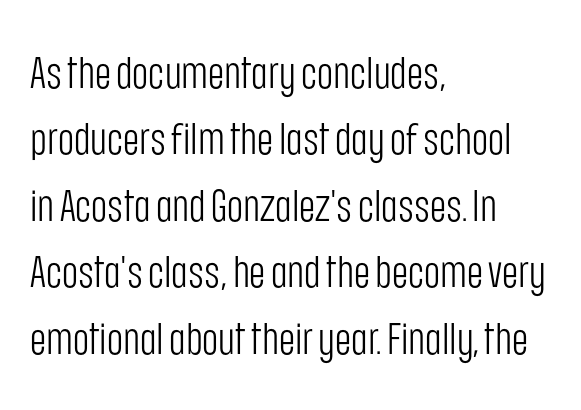
Weight: not bold — regular or lighter. In terms of letterform style, serifs are entirely absent. Letters rest on an invisible, unmarked baseline. Whoever set this chose a conventional vertical rhythm. The passage shown is typed in a proportional face where columns would drift. Unlike italic type, these characters show no tilt at all.
